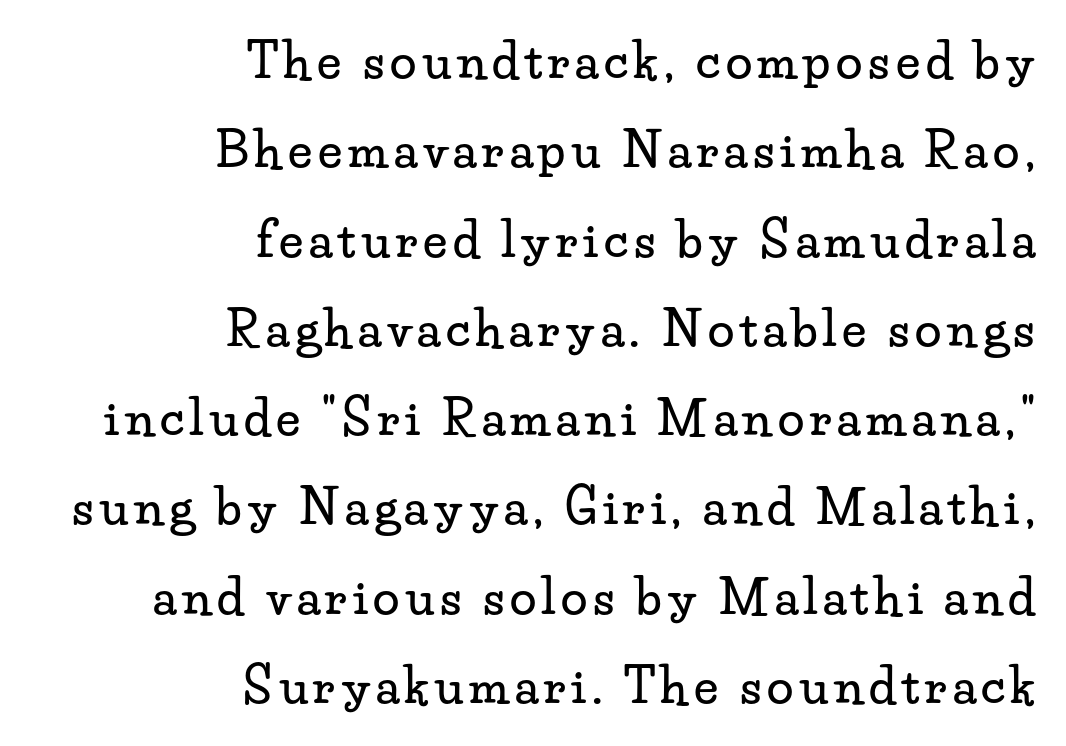
Q: Is the text italic (slanted)? A: No, it is upright.
Q: Is the typeface a serif or a sans-serif typeface? A: Serif.
Q: Is the text underlined? A: No.
Q: How is the paragraph aligned? A: Right-aligned.
Q: Width (condensed, normal, or wide)? A: Wide.
Q: Stroke contrast? A: Low.
Q: x-height? A: Small.
Q: Monospaced? A: No.
